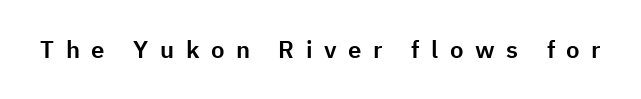
The image shows 24 px text type, upright; set unusually wide letter spacing (+0.48 em), not underlined.
